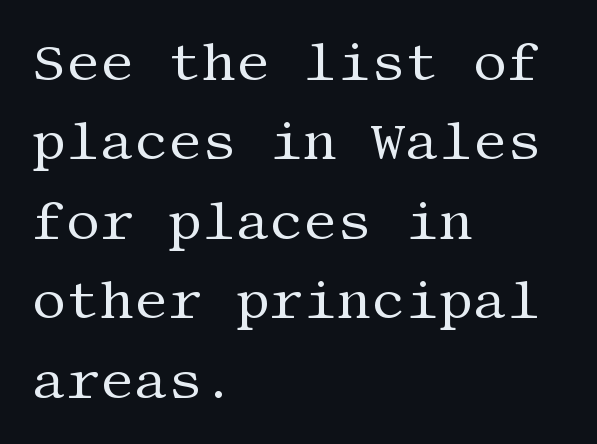
Q: Is the text bold? A: No.
Q: Is the text italic (slanted)? A: No, it is upright.
Q: Is the typeface a serif or a sans-serif typeface? A: Serif.
Q: Is the text underlined? A: No.
Q: How is the paragraph aligned? A: Left-aligned.
Q: Is the spacing between letters normal or unusually wide? A: Normal.
Q: Is the spacing between lines tight, normal or loose? A: Normal.
Q: Width (condensed, normal, or wide)? A: Normal.
Q: Stroke contrast? A: Medium.
Q: x-height? A: Large.
